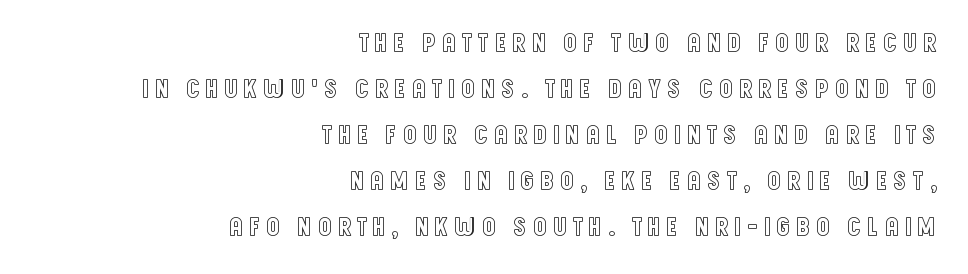
In CSS terms this would be text-align: right. What stands out about the letter spacing? Its width — letters are far apart. In terms of posture, this sample is upright. This rendering features lettering with no underline.
